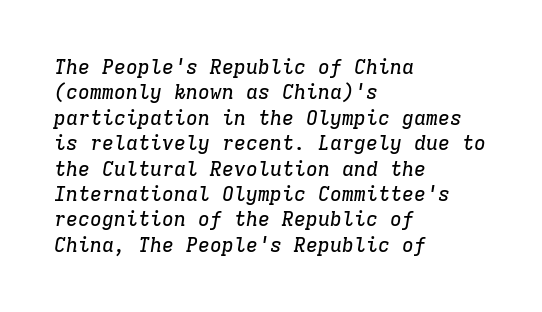
The image shows 20 px text type, italic (leaning right); set left-aligned, normal line spacing (1.27x), normal letter spacing, not underlined.
